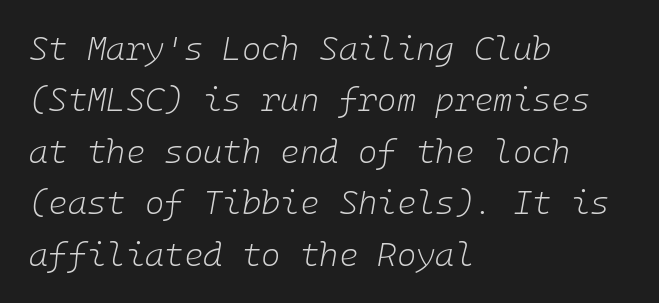
Q: Is the text bold? A: No.
Q: Is the text italic (slanted)? A: Yes, it leans right by about 10 degrees.
Q: Is the text underlined? A: No.
Q: How is the paragraph aligned? A: Left-aligned.
Q: Is the spacing between letters normal or unusually wide? A: Normal.
Q: Is the spacing between lines tight, normal or loose? A: Normal.
Q: Width (condensed, normal, or wide)? A: Normal.
Q: Stroke contrast? A: Low.
Q: x-height? A: Medium.
